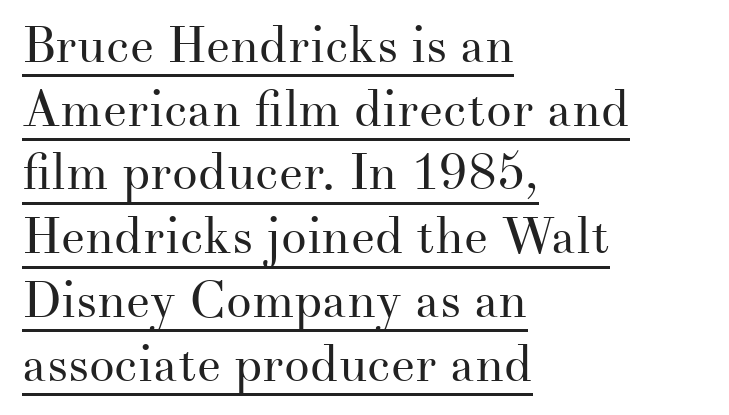
Q: Is the text bold? A: No.
Q: Is the text italic (slanted)? A: No, it is upright.
Q: Is the typeface a serif or a sans-serif typeface? A: Serif.
Q: Is the text underlined? A: Yes.
Q: How is the paragraph aligned? A: Left-aligned.
Q: Is the spacing between letters normal or unusually wide? A: Normal.
Q: Is the spacing between lines tight, normal or loose? A: Normal.
Q: Width (condensed, normal, or wide)? A: Normal.
Q: Stroke contrast? A: Medium.
Q: x-height? A: Small.
Q: Monospaced? A: No.
